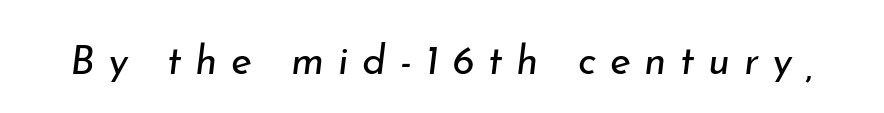
The image shows 40 px regular-weight type, italic (leaning right); set unusually wide letter spacing (+0.34 em), not underlined; low stroke contrast and a small x-height.
